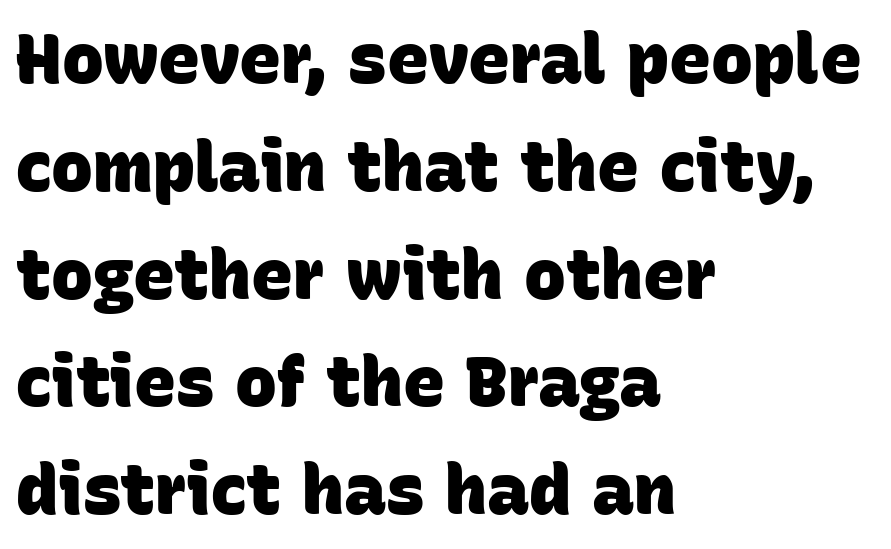
Q: Is the text bold? A: Yes.
Q: Is the typeface a serif or a sans-serif typeface? A: Sans-serif.
Q: Is the text underlined? A: No.
Q: How is the paragraph aligned? A: Left-aligned.
Q: Is the spacing between letters normal or unusually wide? A: Normal.
Q: Is the spacing between lines tight, normal or loose? A: Normal.
Q: Width (condensed, normal, or wide)? A: Normal.
Q: Stroke contrast? A: Low.
Q: x-height? A: Large.
Q: Monospaced? A: No.
